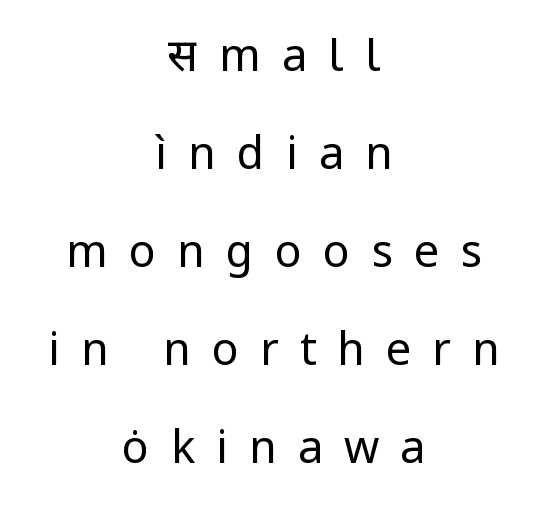
{"serif": "no", "italic": "no", "bold": "no", "weight": "regular", "width": "normal", "stroke_contrast": "low", "x_height": "medium", "monospaced": "no", "underline": "no", "align": "center", "line_spacing": "loose", "line_spacing_ratio": 2.18, "letter_spacing": "wide", "letter_spacing_em": 0.47, "glyph_px": 45}
